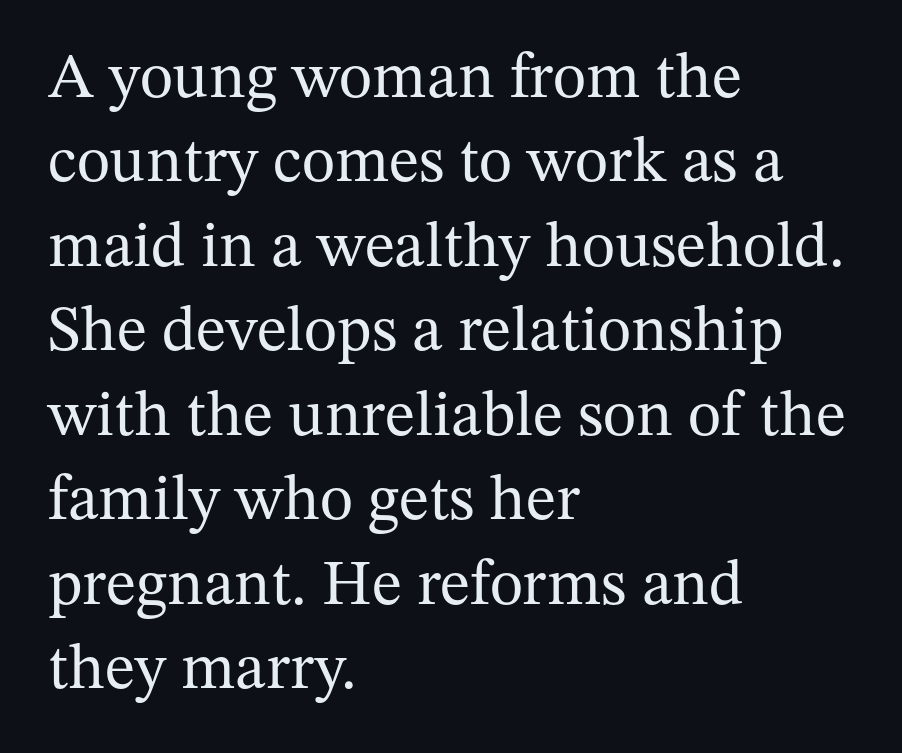
Honestly, the letter spacing is just normal — you wouldn't notice it. Compared with typical paragraphs, the rows here are spaced about the same. Every stem runs plumb, perpendicular to the baseline. The strip under each line holds only bare page. Stems here are at most as thick as an everyday book face. Line beginnings align vertically; line endings do not.
